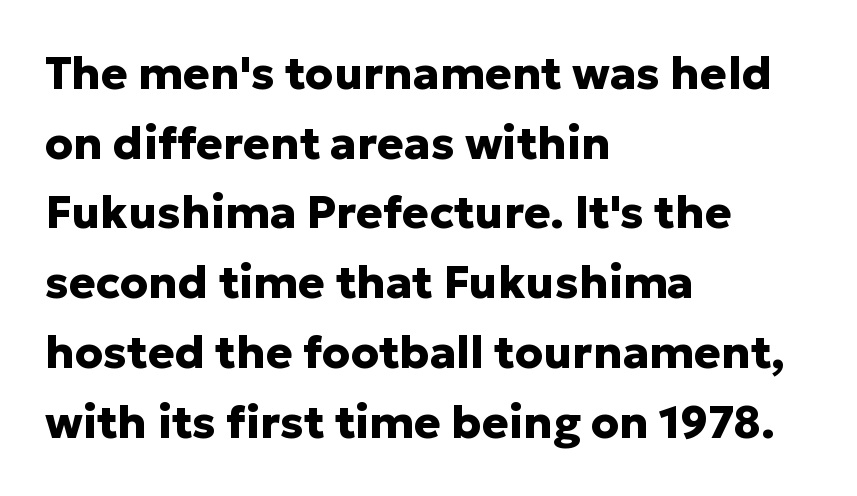
Q: Is the text bold? A: Yes.
Q: Is the text italic (slanted)? A: No, it is upright.
Q: Is the typeface a serif or a sans-serif typeface? A: Sans-serif.
Q: Is the text underlined? A: No.
Q: How is the paragraph aligned? A: Left-aligned.
Q: Is the spacing between letters normal or unusually wide? A: Normal.
Q: Is the spacing between lines tight, normal or loose? A: Normal.
Q: Width (condensed, normal, or wide)? A: Normal.
Q: Stroke contrast? A: Low.
Q: x-height? A: Medium.
Q: Monospaced? A: No.
